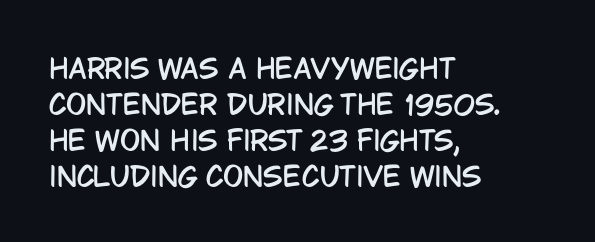
Vertically, the passage feels balanced, rows spaced as you'd expect. The face used here is rendered with its standard letterfit. The words here are not underlined. Posture: straight, roman, zero tilt.
